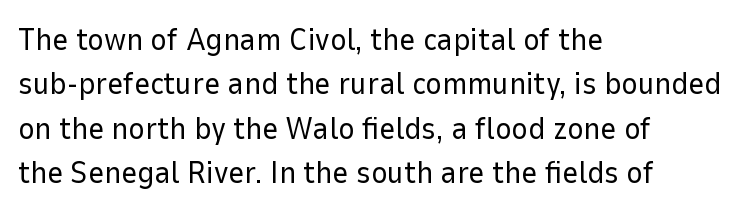
This rendering employs a face without finishing strokes, i.e., a sans-serif. The foot of each line stays bare and open. Each letter keeps its own natural width here, so spacing adapts to shape. Students, note that the glyphs here touch the page at normal intervals. The weight tops out at a normal text grade. Leading matches the norm, producing a regular column.
